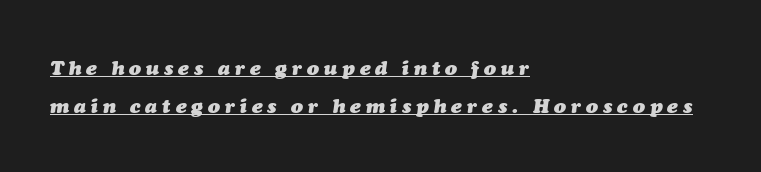
{"italic": "yes", "lean": "right", "slant_degrees": 7, "bold": "yes", "underline": "yes", "align": "left", "line_spacing_ratio": 1.88, "letter_spacing": "wide", "letter_spacing_em": 0.25, "glyph_px": 20}
